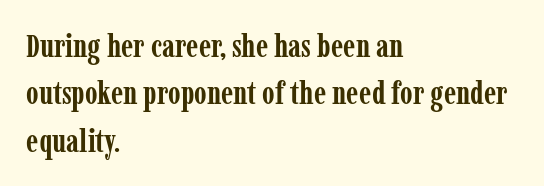
{"serif": "yes", "italic": "no", "bold": "yes", "weight": "semibold", "width": "condensed", "stroke_contrast": "low", "x_height": "medium", "monospaced": "no", "underline": "no", "align": "left", "line_spacing": "normal", "line_spacing_ratio": 1.48, "letter_spacing": "normal", "letter_spacing_em": 0.0, "glyph_px": 32}
